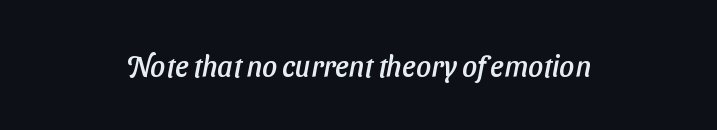
The image shows 29 px sans-serif type; set centered, normal letter spacing, not underlined; low stroke contrast and a medium x-height.
